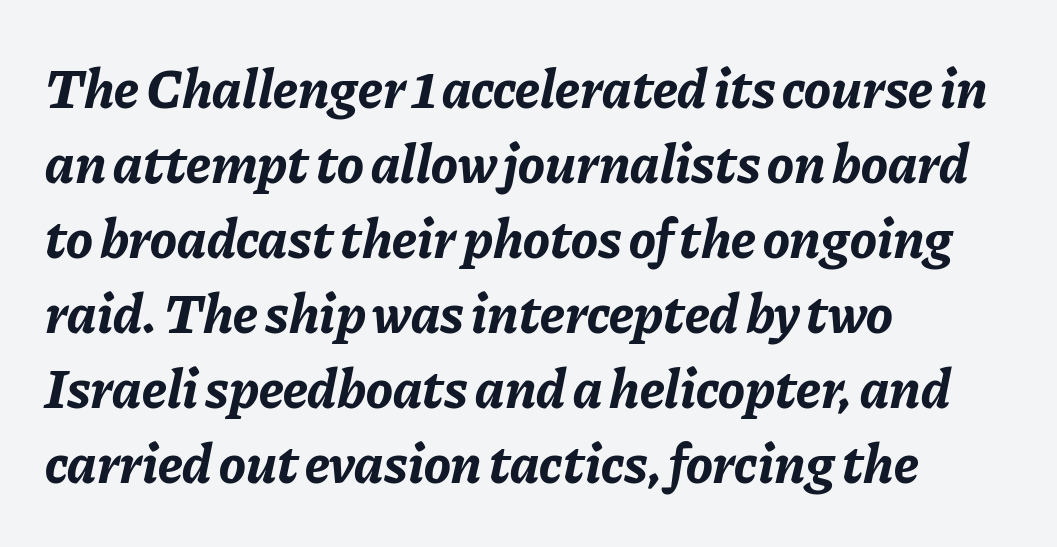
Q: Is the text bold? A: Yes.
Q: Is the text italic (slanted)? A: Yes, it leans right by about 11 degrees.
Q: Is the text underlined? A: No.
Q: How is the paragraph aligned? A: Left-aligned.
Q: Is the spacing between letters normal or unusually wide? A: Normal.
Q: Is the spacing between lines tight, normal or loose? A: Normal.
Q: Width (condensed, normal, or wide)? A: Normal.
Q: Stroke contrast? A: Low.
Q: x-height? A: Medium.
Q: Monospaced? A: No.
